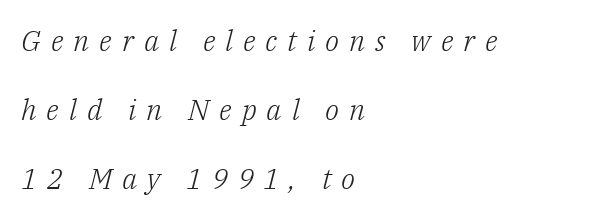
Q: Is the text bold? A: No.
Q: Is the text italic (slanted)? A: Yes, it leans right by about 14 degrees.
Q: Is the typeface a serif or a sans-serif typeface? A: Serif.
Q: Is the text underlined? A: No.
Q: How is the paragraph aligned? A: Left-aligned.
Q: Is the spacing between letters normal or unusually wide? A: Unusually wide.
Q: Is the spacing between lines tight, normal or loose? A: Loose.
Q: Width (condensed, normal, or wide)? A: Normal.
Q: Stroke contrast? A: Low.
Q: x-height? A: Medium.
Q: Monospaced? A: No.
